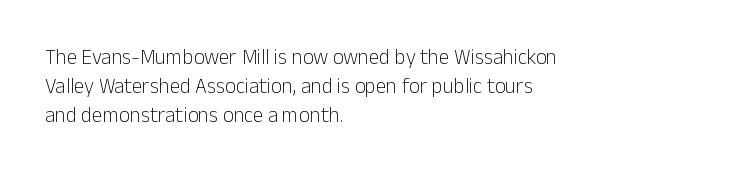
{"italic": "no", "bold": "no", "underline": "no", "align": "left", "line_spacing": "normal", "line_spacing_ratio": 1.37, "letter_spacing": "normal", "letter_spacing_em": 0.0, "glyph_px": 21}
